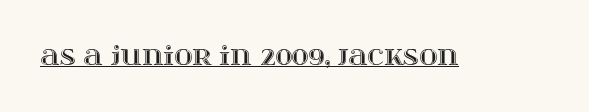
You can tell it's not italic because the verticals are truly vertical. Honestly, the letter spacing is just normal — you wouldn't notice it. Students, observe the line beneath the letters — that is underlining.
